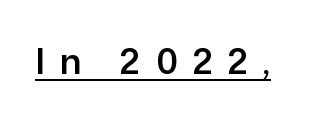
{"serif": "no", "italic": "no", "width": "normal", "stroke_contrast": "low", "x_height": "medium", "monospaced": "no", "underline": "yes", "letter_spacing": "wide", "letter_spacing_em": 0.44, "glyph_px": 35}
